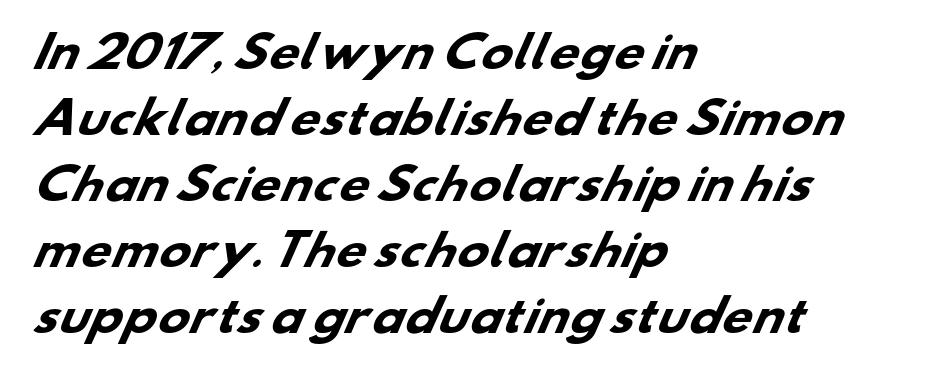
The image shows 42 px heavy, wide sans-serif type; set left-aligned, normal line spacing (1.57x), normal letter spacing, not underlined; low stroke contrast and a small x-height.
